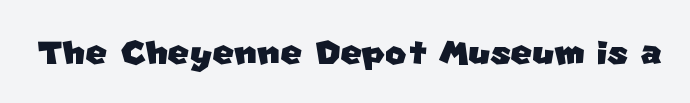
{"serif": "no", "width": "normal", "stroke_contrast": "low", "x_height": "large", "monospaced": "no", "underline": "no", "letter_spacing": "normal", "letter_spacing_em": 0.0, "glyph_px": 46}
